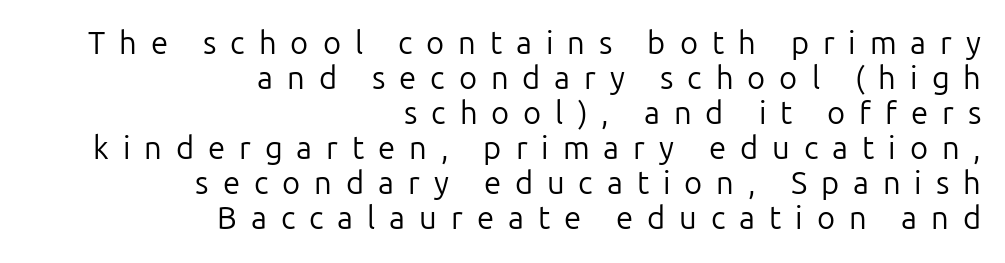
Q: Is the text bold? A: No.
Q: Is the text italic (slanted)? A: No, it is upright.
Q: Is the typeface a serif or a sans-serif typeface? A: Sans-serif.
Q: Is the text underlined? A: No.
Q: How is the paragraph aligned? A: Right-aligned.
Q: Is the spacing between letters normal or unusually wide? A: Unusually wide.
Q: Is the spacing between lines tight, normal or loose? A: Tight.
Q: Width (condensed, normal, or wide)? A: Normal.
Q: Stroke contrast? A: Low.
Q: x-height? A: Medium.
Q: Monospaced? A: No.
